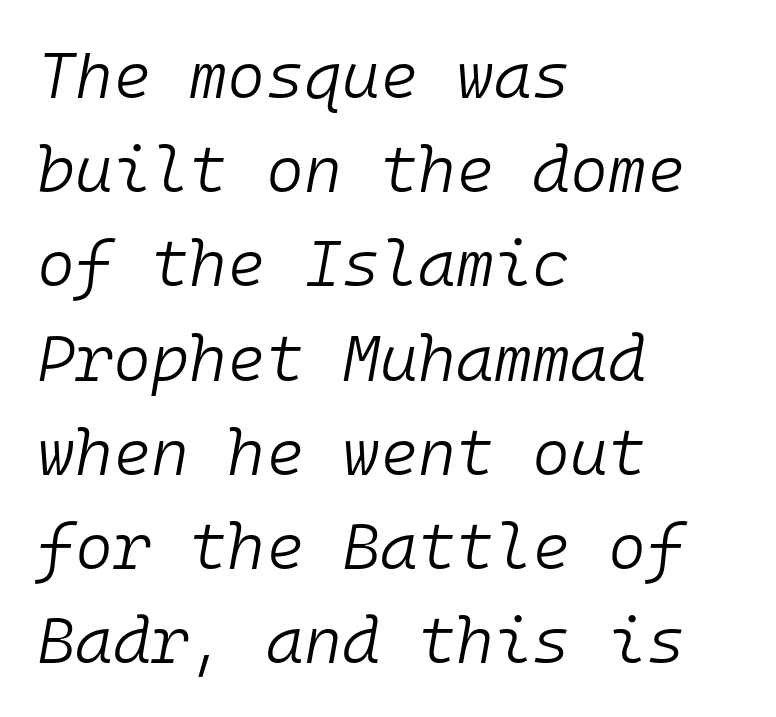
{"italic": "yes", "lean": "right", "slant_degrees": 10, "bold": "no", "weight": "light", "width": "normal", "stroke_contrast": "low", "x_height": "medium", "monospaced": "yes", "underline": "no", "align": "left", "line_spacing": "normal", "line_spacing_ratio": 1.45, "letter_spacing": "normal", "letter_spacing_em": 0.0, "glyph_px": 65}
